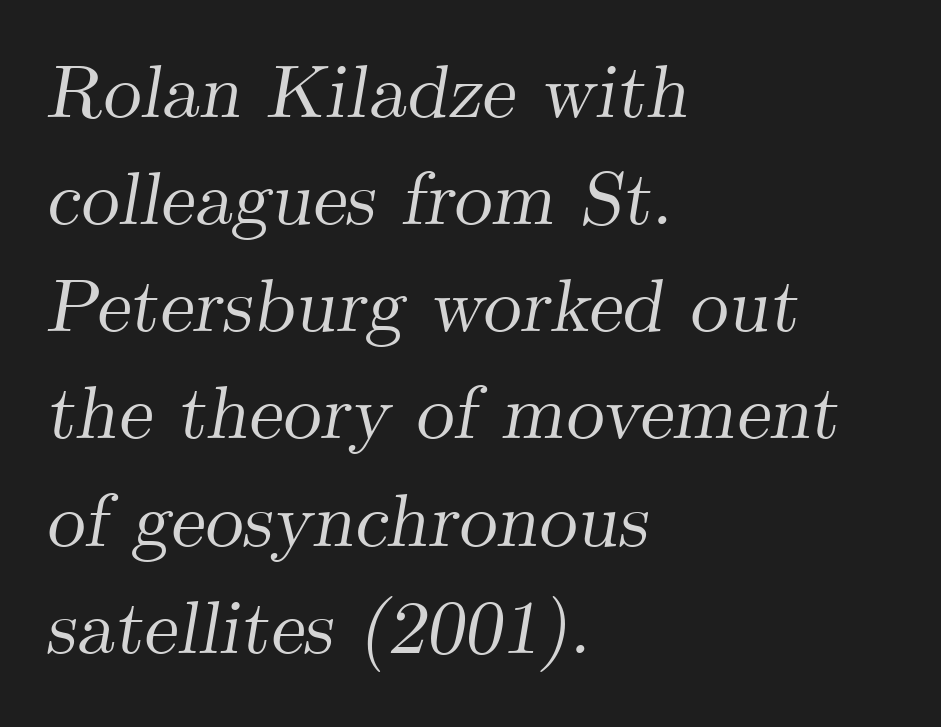
Q: Is the text italic (slanted)? A: Yes, it leans right by about 9 degrees.
Q: Is the typeface a serif or a sans-serif typeface? A: Serif.
Q: Is the text underlined? A: No.
Q: How is the paragraph aligned? A: Left-aligned.
Q: Is the spacing between letters normal or unusually wide? A: Normal.
Q: Is the spacing between lines tight, normal or loose? A: Normal.
Q: Width (condensed, normal, or wide)? A: Normal.
Q: Stroke contrast? A: Medium.
Q: x-height? A: Small.
Q: Monospaced? A: No.
